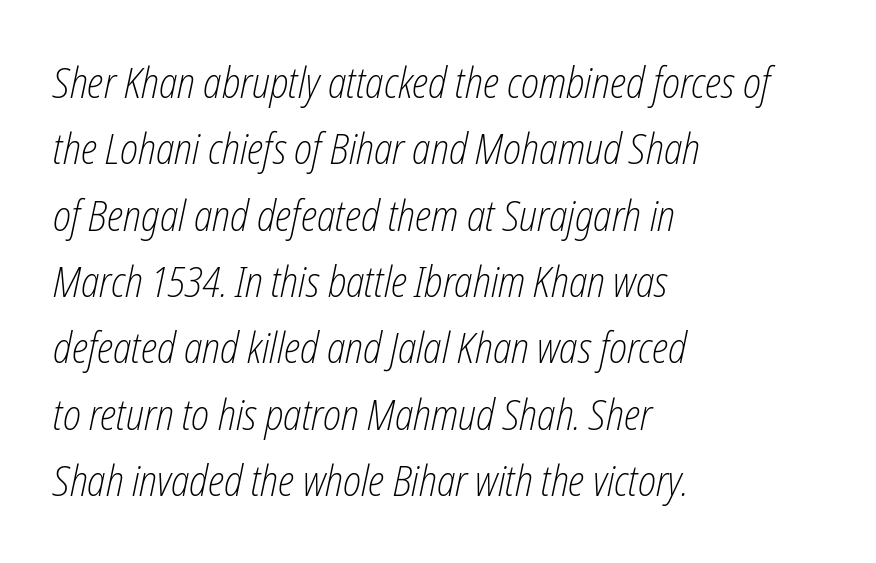
{"italic": "yes", "lean": "right", "slant_degrees": 12, "bold": "no", "weight": "light", "width": "condensed", "stroke_contrast": "low", "x_height": "medium", "monospaced": "no", "underline": "no", "align": "left", "line_spacing": "normal", "line_spacing_ratio": 1.58, "letter_spacing": "normal", "letter_spacing_em": 0.0, "glyph_px": 42}
